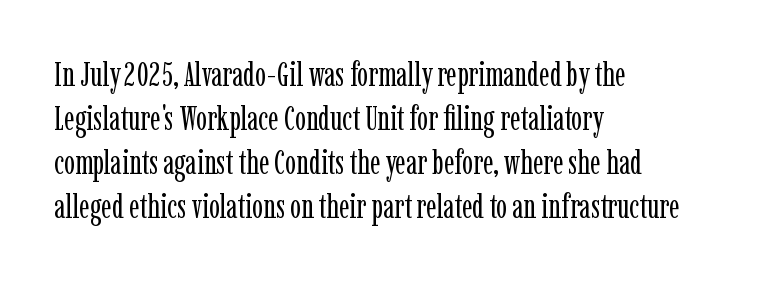
The image shows 33 px regular-weight, condensed serif type, upright; set left-aligned, normal line spacing (1.33x), normal letter spacing, not underlined; low stroke contrast and a medium x-height.
